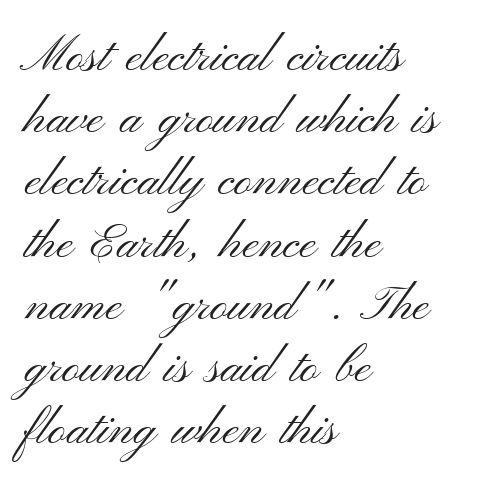
Does the copy run flush right? No — it runs flush left. The baseline area is clear. Quick note: interline space is typical. Varying glyph widths throughout — classic text-font behaviour.
